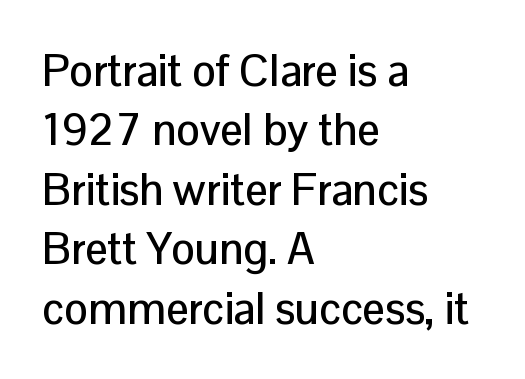
The image shows 44 px sans-serif type, upright; set left-aligned, normal line spacing (1.35x), normal letter spacing, not underlined; low stroke contrast and a medium x-height.
